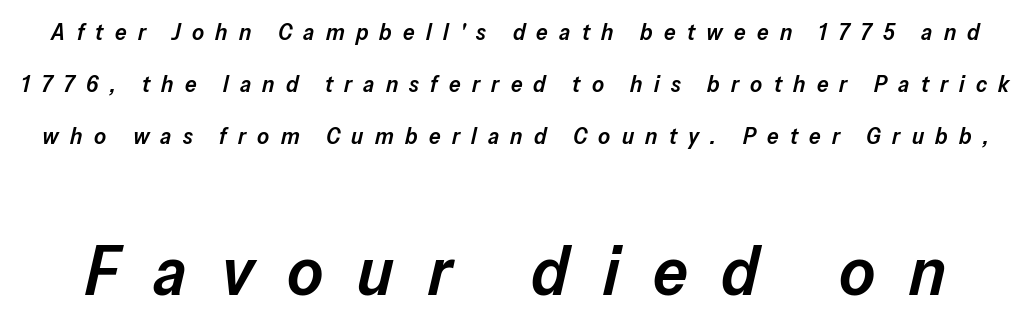
The image shows 69 px semibold type, italic (leaning right); set loose line spacing (2.26x), unusually wide letter spacing (+0.49 em), not underlined; the second (bottom) block is 3.0x larger; low stroke contrast and a medium x-height.
